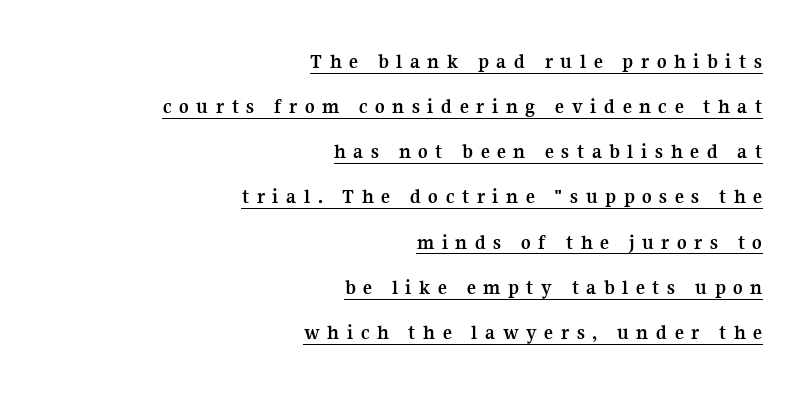
Q: Is the text bold? A: Yes.
Q: Is the text italic (slanted)? A: No, it is upright.
Q: Is the text underlined? A: Yes.
Q: How is the paragraph aligned? A: Right-aligned.
Q: Is the spacing between letters normal or unusually wide? A: Unusually wide.
Q: Is the spacing between lines tight, normal or loose? A: Loose.
